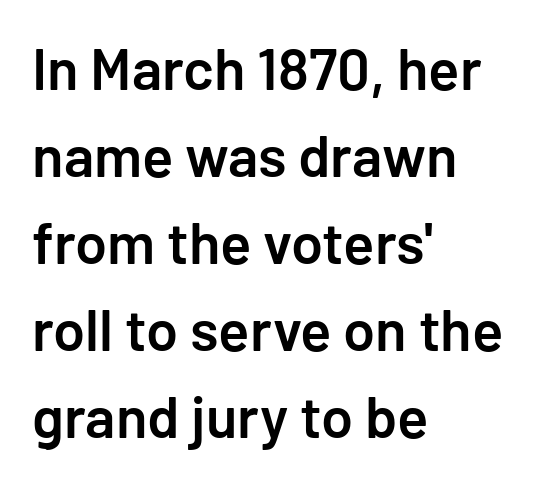
The axis of the letterforms is exactly vertical. Is this a sans? Yes — the strokes have no serifs. Every row of glyphs begins at an identical x-position on the left. Unmarked baselines from the first word to the last. Does the weight exceed regular? Yes, but only to semibold.
